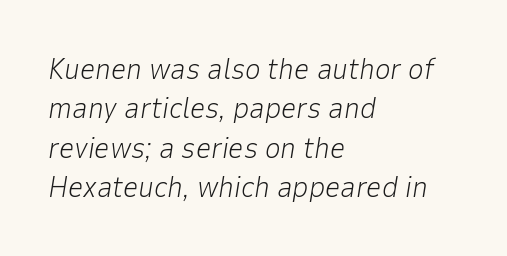
You could not count columns in this text — the font is proportionally spaced. The rendering applies a slant to the glyphs. Where is the straight margin? On the left. There is no visible air inserted between adjacent glyphs. Notice how descenders clear the ascenders below comfortably — that's standard leading. A clean baseline with only descenders dipping below it.
